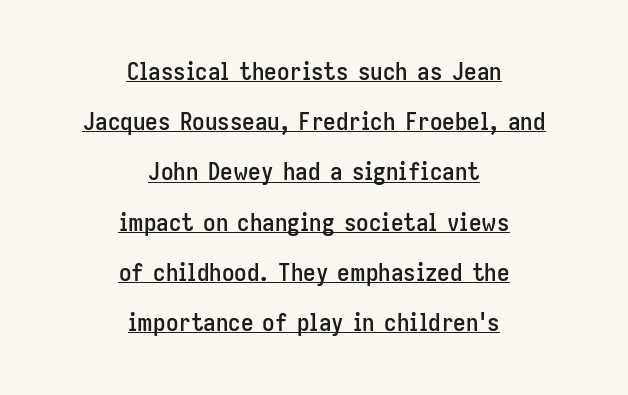
Q: Is the text italic (slanted)? A: No, it is upright.
Q: Is the text underlined? A: Yes.
Q: How is the paragraph aligned? A: Centered.
Q: Is the spacing between letters normal or unusually wide? A: Normal.
Q: Is the spacing between lines tight, normal or loose? A: Loose.
